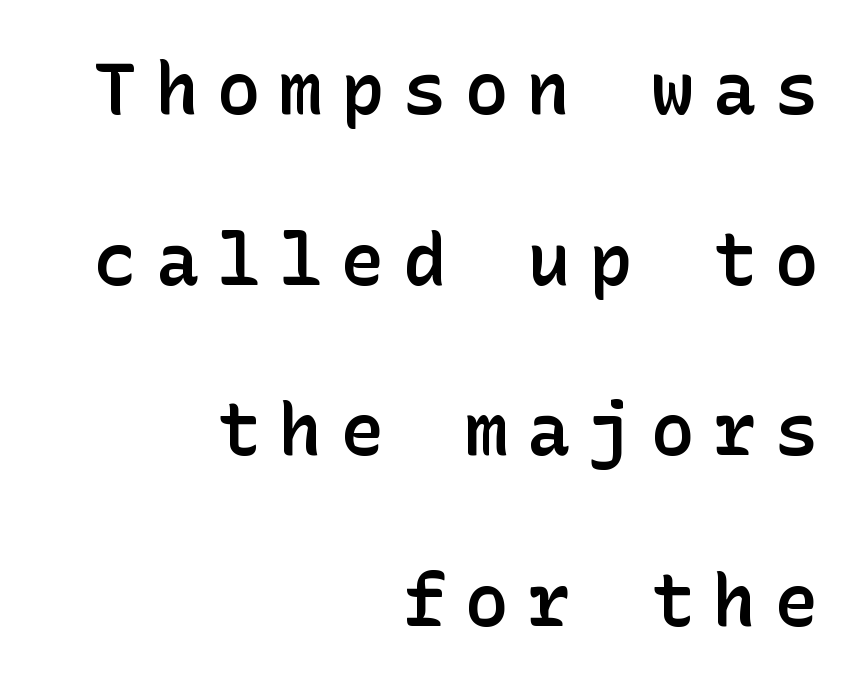
The image shows 72 px semibold sans-serif type, upright; set right-aligned, loose line spacing (2.37x), unusually wide letter spacing (+0.26 em), not underlined; low stroke contrast and a medium x-height.
